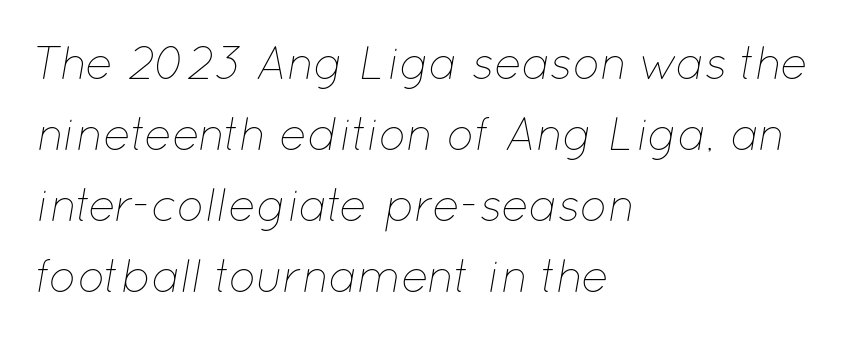
{"italic": "yes", "lean": "right", "slant_degrees": 12, "bold": "no", "weight": "thin", "width": "normal", "stroke_contrast": "low", "x_height": "medium", "monospaced": "no", "underline": "no", "align": "left", "line_spacing": "normal", "line_spacing_ratio": 1.54, "letter_spacing": "normal", "letter_spacing_em": 0.0, "glyph_px": 46}
